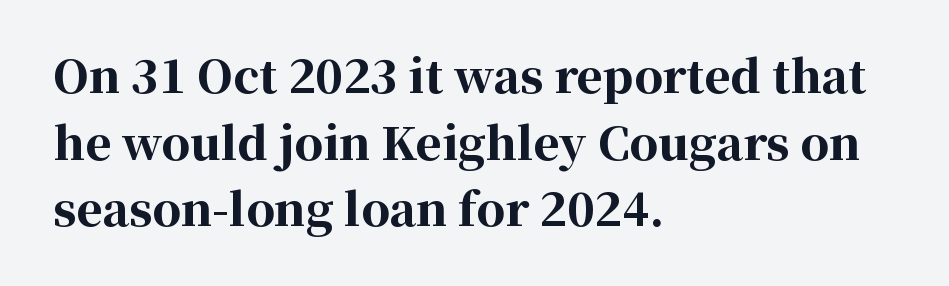
Q: Is the text bold? A: Yes.
Q: Is the text italic (slanted)? A: No, it is upright.
Q: Is the typeface a serif or a sans-serif typeface? A: Serif.
Q: Is the text underlined? A: No.
Q: How is the paragraph aligned? A: Left-aligned.
Q: Is the spacing between letters normal or unusually wide? A: Normal.
Q: Is the spacing between lines tight, normal or loose? A: Normal.
Q: Width (condensed, normal, or wide)? A: Normal.
Q: Stroke contrast? A: High.
Q: x-height? A: Medium.
Q: Monospaced? A: No.
